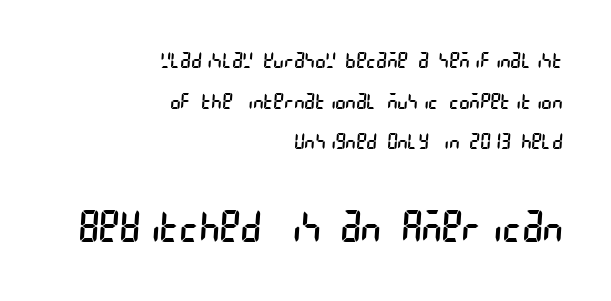
The image shows 43 px regular-weight, condensed sans-serif type; set right-aligned, line spacing 1.85x, normal letter spacing, not underlined; the second (bottom) block is 1.95x larger; low stroke contrast and a large x-height.
